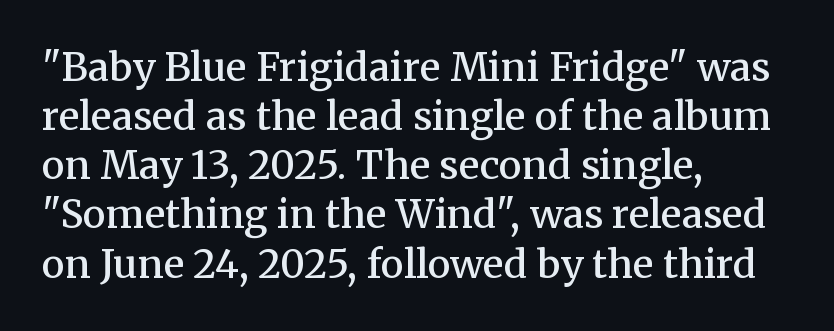
The image shows 39 px semibold serif type, upright; set left-aligned, normal line spacing (1.26x), normal letter spacing, not underlined; medium stroke contrast and a medium x-height.
